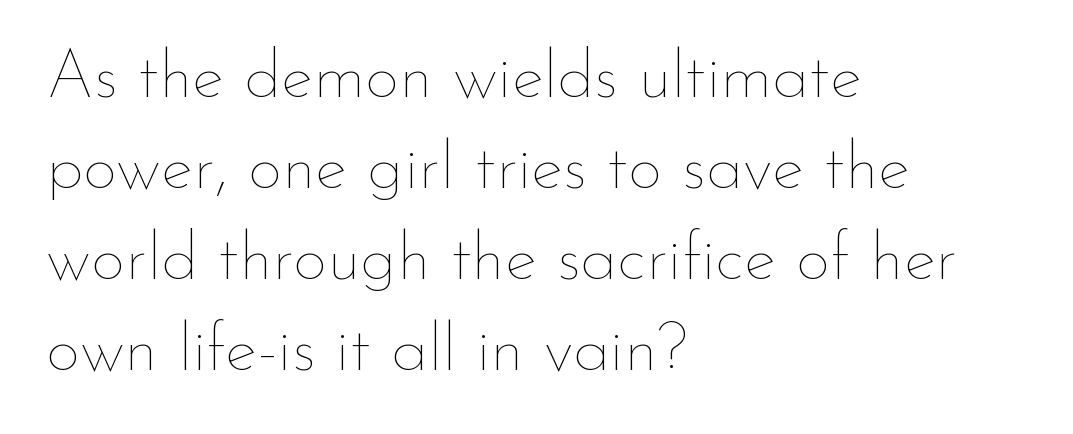
{"italic": "no", "bold": "no", "weight": "thin", "width": "normal", "stroke_contrast": "low", "x_height": "small", "monospaced": "no", "underline": "no", "align": "left", "line_spacing": "normal", "line_spacing_ratio": 1.34, "letter_spacing": "normal", "letter_spacing_em": 0.0, "glyph_px": 68}
